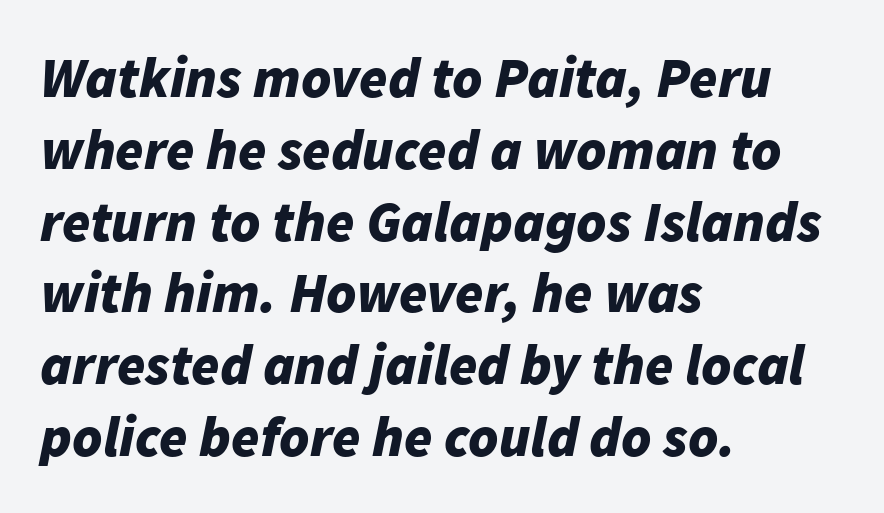
{"italic": "yes", "lean": "right", "slant_degrees": 11, "bold": "yes", "weight": "bold", "width": "normal", "stroke_contrast": "low", "x_height": "medium", "monospaced": "no", "underline": "no", "align": "left", "line_spacing": "normal", "line_spacing_ratio": 1.26, "letter_spacing": "normal", "letter_spacing_em": 0.0, "glyph_px": 57}
